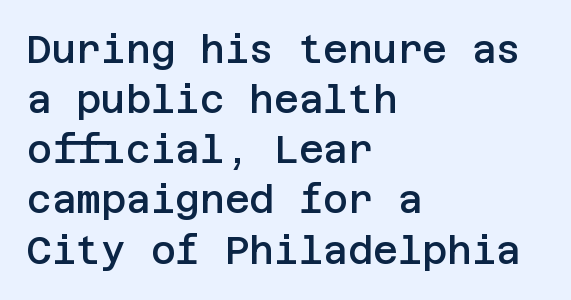
The image shows 38 px semibold sans-serif type, upright; set left-aligned, normal line spacing (1.32x), normal letter spacing, not underlined; low stroke contrast and a large x-height.
